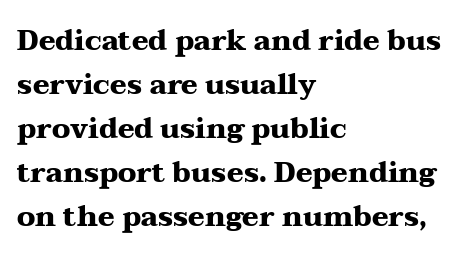
When letters stand straight like this, we call the style roman or upright. Proportional: the letters do not fall into vertical columns. Weight check: bold — yes, fully. Old-style or modern, the face here clearly has serifs.
